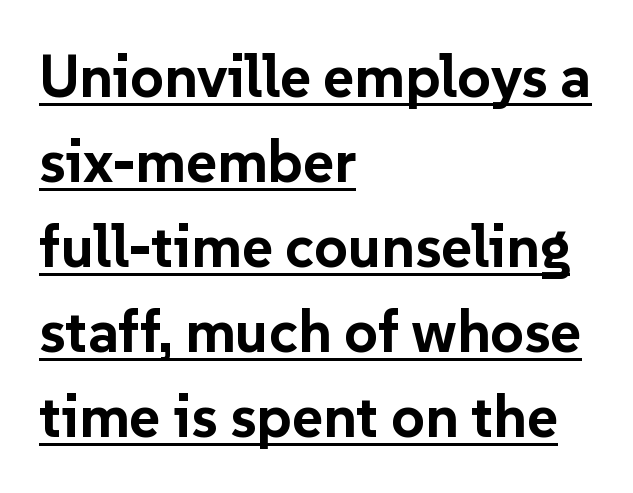
{"serif": "no", "italic": "no", "bold": "yes", "weight": "bold", "width": "normal", "stroke_contrast": "low", "x_height": "medium", "monospaced": "no", "underline": "yes", "align": "left", "line_spacing": "normal", "line_spacing_ratio": 1.44, "letter_spacing": "normal", "letter_spacing_em": 0.0, "glyph_px": 59}
